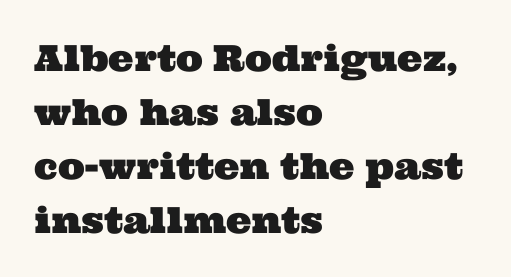
The string is rendered with underlining switched off. Look at the bottom of the vertical strokes: they flare into serifs here. Interline gaps are of average width in this sample. The passage shown is typed in a proportional face where columns would drift. These lines stack with their left ends in a neat column. The horizontal fit of the characters is conventional and even.
